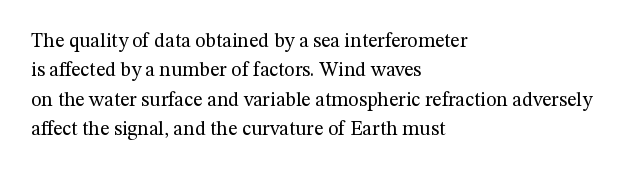
{"italic": "no", "bold": "no", "underline": "no", "align": "left", "line_spacing": "normal", "line_spacing_ratio": 1.47, "letter_spacing": "normal", "letter_spacing_em": 0.0, "glyph_px": 20}
